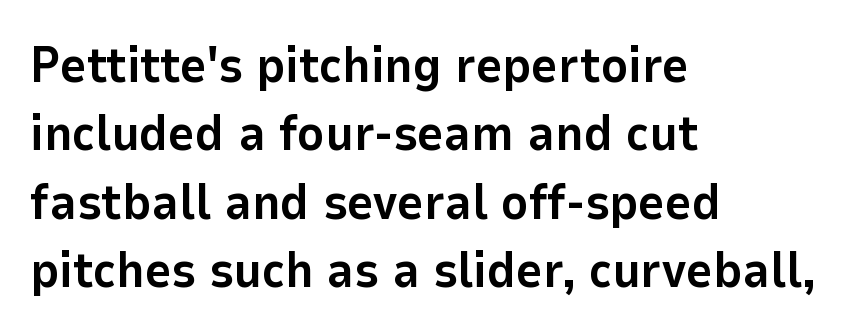
Q: Is the text bold? A: Yes.
Q: Is the text italic (slanted)? A: No, it is upright.
Q: Is the typeface a serif or a sans-serif typeface? A: Sans-serif.
Q: Is the text underlined? A: No.
Q: How is the paragraph aligned? A: Left-aligned.
Q: Is the spacing between letters normal or unusually wide? A: Normal.
Q: Is the spacing between lines tight, normal or loose? A: Normal.
Q: Width (condensed, normal, or wide)? A: Normal.
Q: Stroke contrast? A: Low.
Q: x-height? A: Medium.
Q: Monospaced? A: No.
